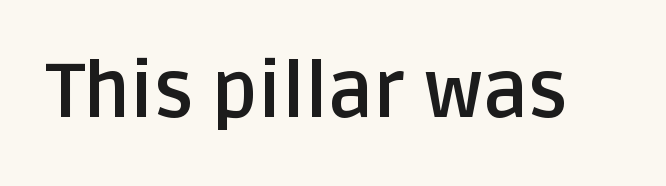
Is there any slant? The stems are plumb. Here the glyphs are tracked normally, forming tight word shapes. Typographically, this falls in the sans-serif category. Decoration check: the copy has no underline. Spacing verdict: proportional, widths tailored to each character.
